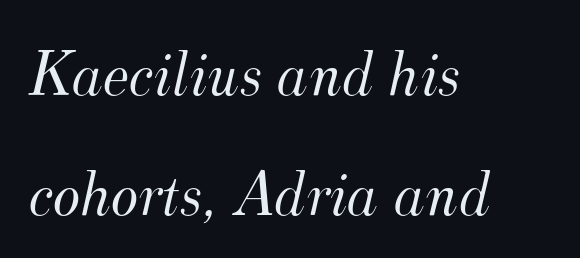
Caption: standard tracking, unaltered. The foot of each line stays bare and open. The whole block is typeset with a tilt. Where is the straight margin? On the left.
